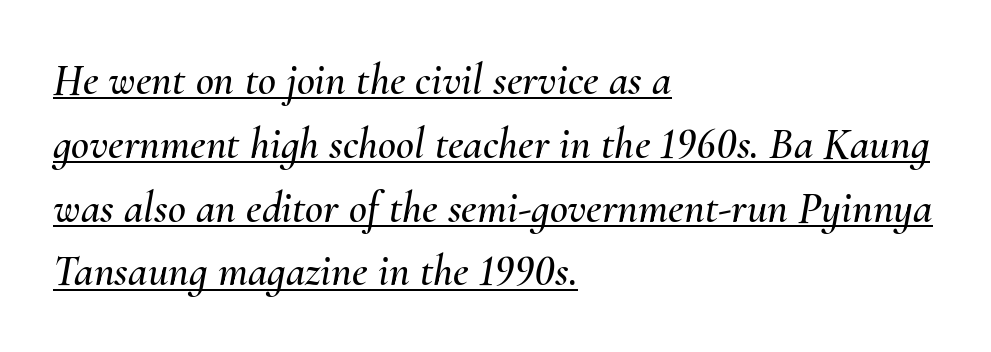
Does the copy run flush right? No — it runs flush left. An italicized treatment has been applied to the whole sample. Caption: standard tracking, unaltered. Reading down the column, the eye jumps a familiar distance to each next line. Underlining? Definitely there. The passage shown is typed in a proportional face where columns would drift.
